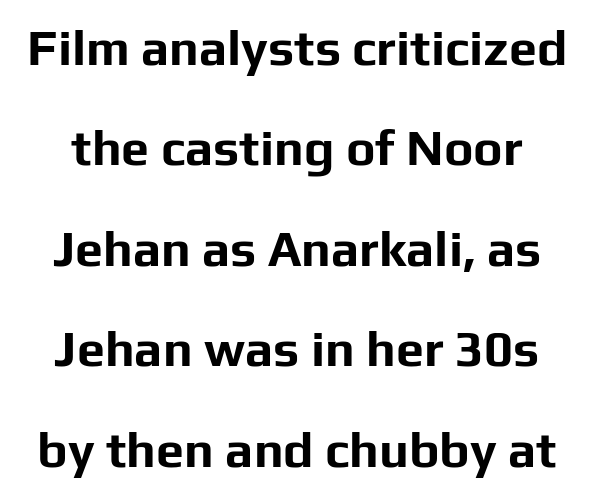
The sample has been set heavy, in full bold. The glyphs in this specimen are sans serif. Here the glyphs are tracked normally, forming tight word shapes. Upright lettering throughout.
